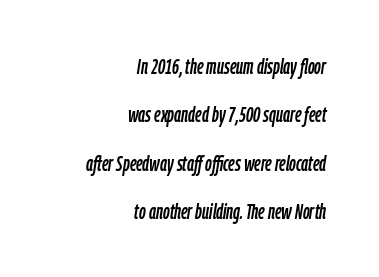
{"italic": "yes", "lean": "right", "slant_degrees": 9, "underline": "no", "align": "right", "line_spacing": "loose", "line_spacing_ratio": 2.3, "letter_spacing": "normal", "letter_spacing_em": 0.0, "glyph_px": 21}
